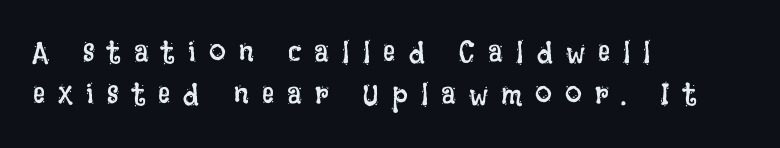
The image shows 30 px regular-weight, condensed type, upright; set left-aligned, normal line spacing (1.41x), unusually wide letter spacing (+0.44 em), not underlined; low stroke contrast and a large x-height.
